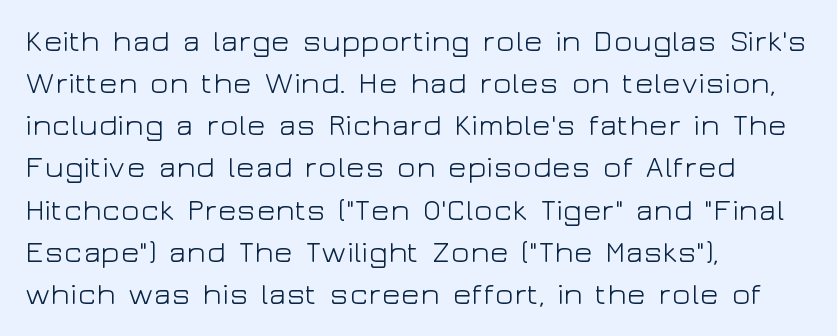
Here the designer chose a conventional face with non-uniform glyph widths. Check under the words: just untouched page. Rendered with straight, roman letterforms. Bold? No — there's no thickening of the strokes.
